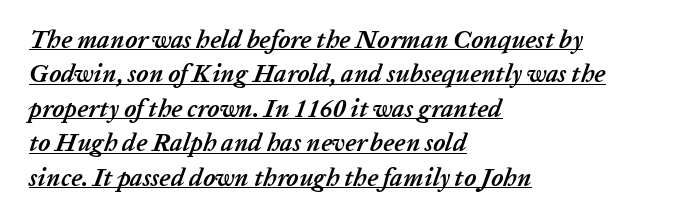
{"italic": "yes", "lean": "right", "slant_degrees": 20, "bold": "yes", "underline": "yes", "align": "left", "line_spacing": "normal", "line_spacing_ratio": 1.38, "letter_spacing": "normal", "letter_spacing_em": 0.0, "glyph_px": 25}
